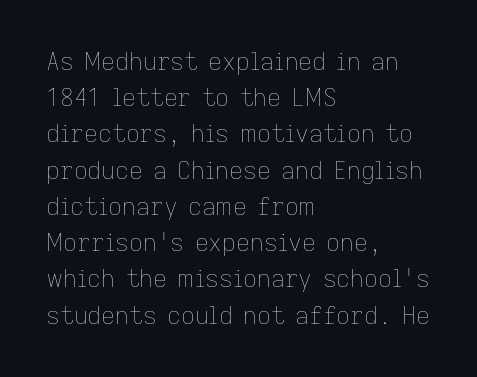
The image shows 24 px text type, upright; set left-aligned, normal line spacing (1.51x), normal letter spacing, not underlined.
